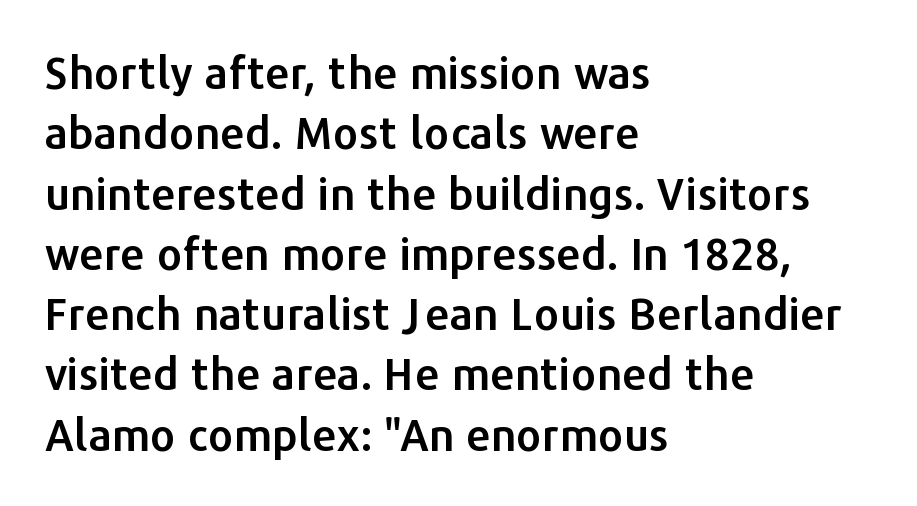
{"serif": "no", "italic": "no", "width": "normal", "stroke_contrast": "low", "x_height": "medium", "monospaced": "no", "underline": "no", "align": "left", "line_spacing": "normal", "line_spacing_ratio": 1.37, "letter_spacing": "normal", "letter_spacing_em": 0.0, "glyph_px": 44}
